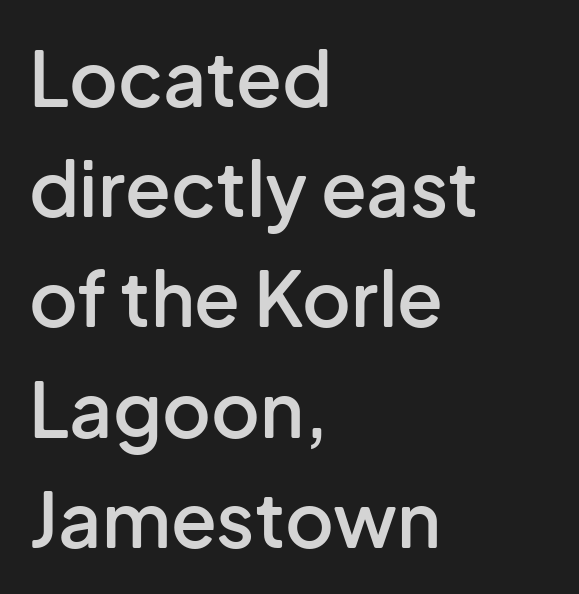
Q: Is the text bold? A: Semi-bold.
Q: Is the text italic (slanted)? A: No, it is upright.
Q: Is the typeface a serif or a sans-serif typeface? A: Sans-serif.
Q: Is the text underlined? A: No.
Q: How is the paragraph aligned? A: Left-aligned.
Q: Is the spacing between letters normal or unusually wide? A: Normal.
Q: Is the spacing between lines tight, normal or loose? A: Normal.
Q: Width (condensed, normal, or wide)? A: Normal.
Q: Stroke contrast? A: Low.
Q: x-height? A: Medium.
Q: Monospaced? A: No.
